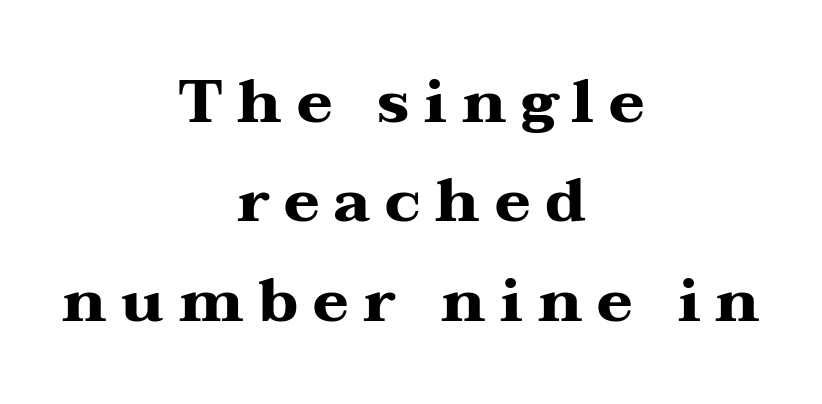
{"serif": "yes", "italic": "no", "bold": "yes", "weight": "heavy", "width": "wide", "stroke_contrast": "medium", "x_height": "medium", "monospaced": "no", "underline": "no", "align": "center", "line_spacing": "normal", "line_spacing_ratio": 1.63, "letter_spacing": "wide", "letter_spacing_em": 0.24, "glyph_px": 61}
